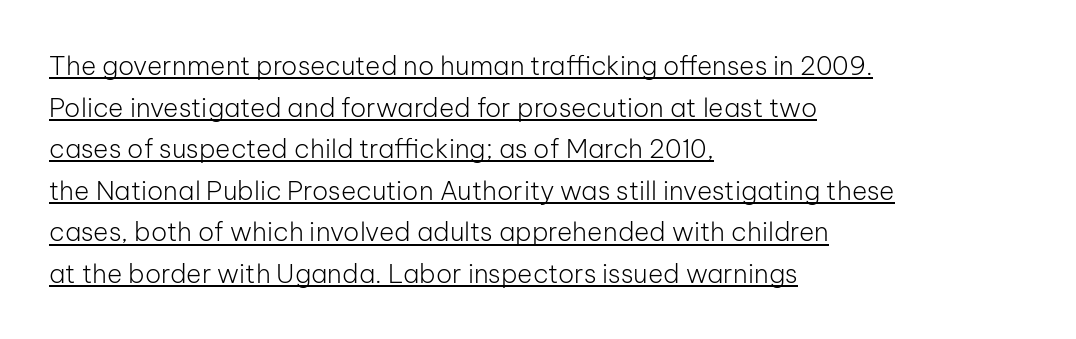
The image shows 26 px text type, upright; set left-aligned, normal line spacing (1.6x), normal letter spacing, underlined.
